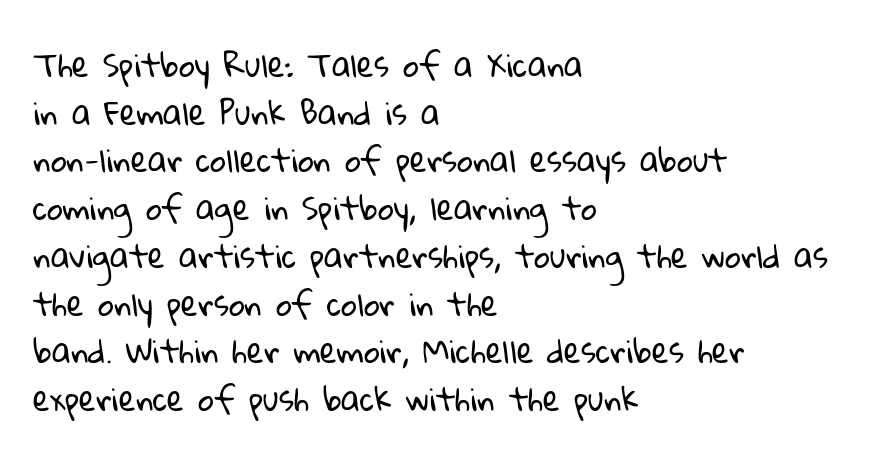
Weight class: somewhere from thin through regular. Each letter keeps its own natural width here, so spacing adapts to shape. The letters carry no serifs — their stems end cleanly without finishing strokes. Quick note: underline off. The passage is arranged the way most books set body copy — flush left.
